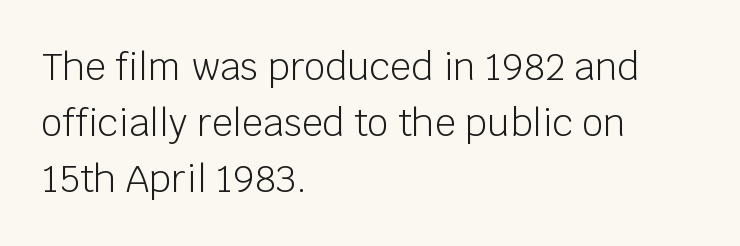
Q: Is the text bold? A: No.
Q: Is the text italic (slanted)? A: No, it is upright.
Q: Is the typeface a serif or a sans-serif typeface? A: Sans-serif.
Q: Is the text underlined? A: No.
Q: How is the paragraph aligned? A: Left-aligned.
Q: Is the spacing between letters normal or unusually wide? A: Normal.
Q: Is the spacing between lines tight, normal or loose? A: Normal.
Q: Width (condensed, normal, or wide)? A: Normal.
Q: Stroke contrast? A: Low.
Q: x-height? A: Large.
Q: Monospaced? A: No.
